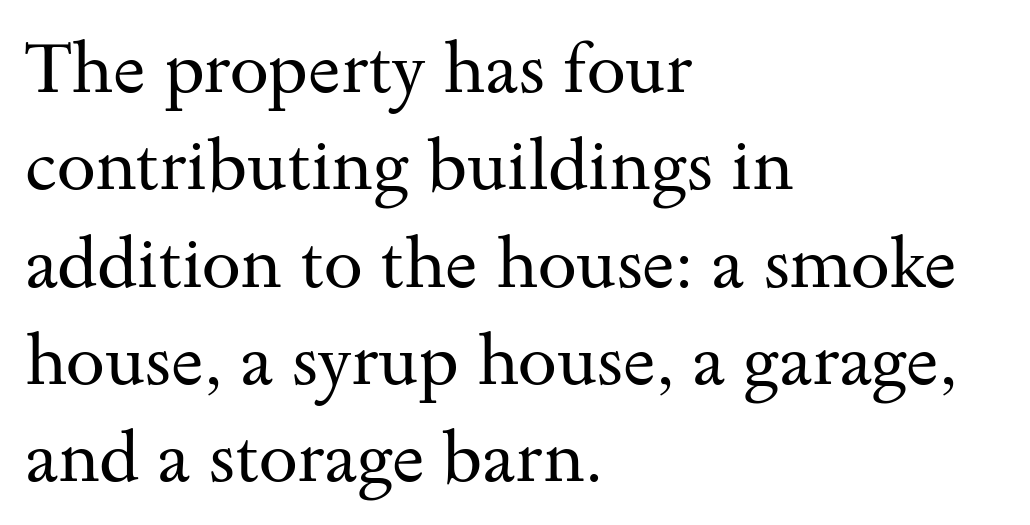
Q: Is the text bold? A: No.
Q: Is the text italic (slanted)? A: No, it is upright.
Q: Is the typeface a serif or a sans-serif typeface? A: Serif.
Q: Is the text underlined? A: No.
Q: How is the paragraph aligned? A: Left-aligned.
Q: Is the spacing between letters normal or unusually wide? A: Normal.
Q: Is the spacing between lines tight, normal or loose? A: Normal.
Q: Width (condensed, normal, or wide)? A: Wide.
Q: Stroke contrast? A: Medium.
Q: x-height? A: Small.
Q: Monospaced? A: No.
